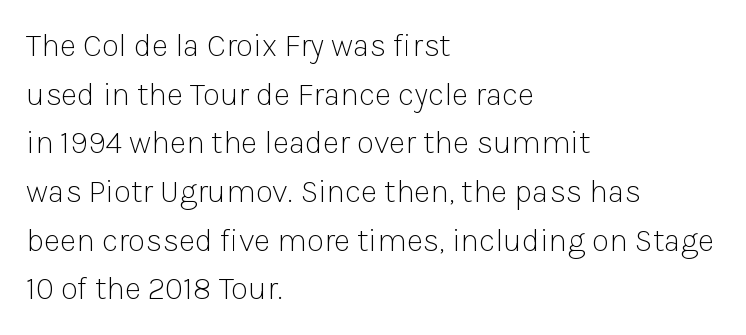
Nothing sits at the stroke ends, so this counts as sans-serif. Each row of text sits above clean, open space. The cut favours lightness, reaching ordinary text weight at its darkest. Is this a fixed-width face? No — the glyphs have proportional, varying widths. A classic flush-left, rag-right setting is used for this passage. These lines keep a tight, regular rhythm from letter to letter.
